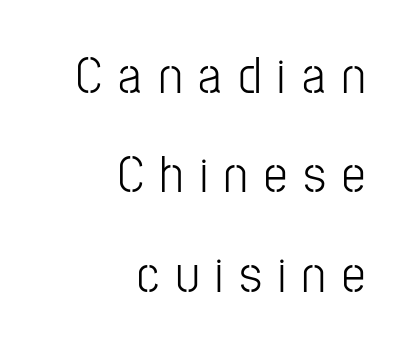
{"serif": "no", "italic": "no", "bold": "no", "weight": "light", "width": "condensed", "stroke_contrast": "low", "x_height": "medium", "monospaced": "no", "underline": "no", "align": "right", "line_spacing": "loose", "line_spacing_ratio": 1.91, "letter_spacing": "wide", "letter_spacing_em": 0.32, "glyph_px": 52}
